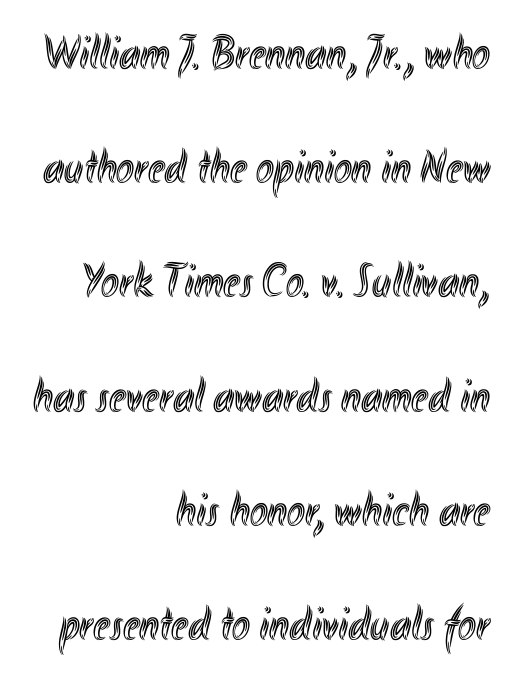
{"width": "condensed", "x_height": "small", "monospaced": "no", "underline": "no", "align": "right", "line_spacing": "loose", "line_spacing_ratio": 2.38, "letter_spacing": "normal", "letter_spacing_em": 0.0, "glyph_px": 48}
